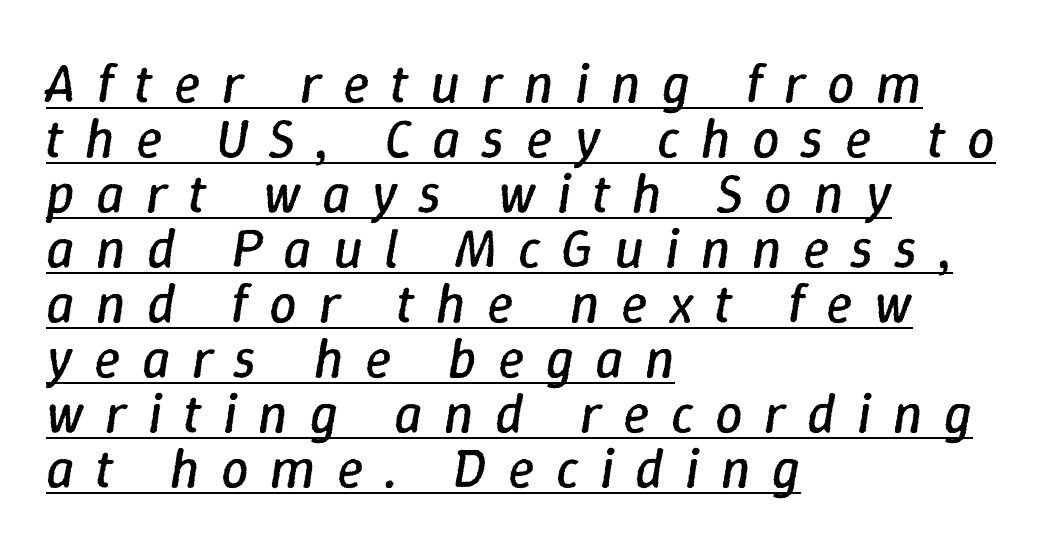
The image shows 55 px regular-weight type, italic (leaning right); set left-aligned, tight line spacing (1.0x), unusually wide letter spacing (+0.39 em), underlined; low stroke contrast and a medium x-height.
